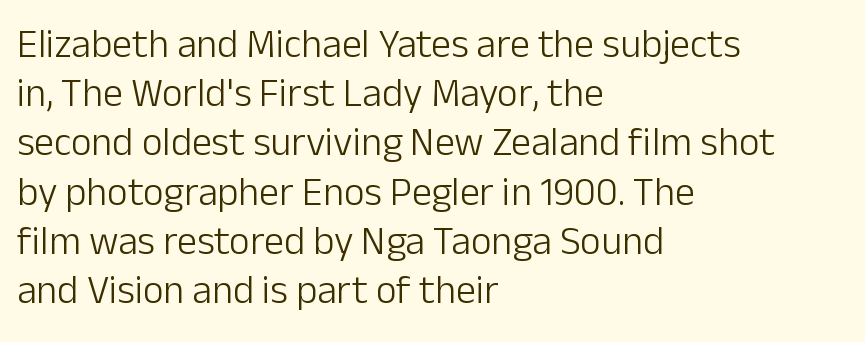
The image shows 40 px light sans-serif type, upright; set left-aligned, line spacing 1.23x, normal letter spacing, not underlined; low stroke contrast and a medium x-height.
